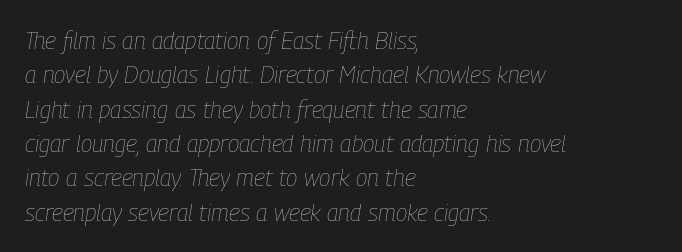
{"italic": "yes", "lean": "right", "slant_degrees": 9, "bold": "no", "underline": "no", "align": "left", "line_spacing": "normal", "line_spacing_ratio": 1.43, "letter_spacing": "normal", "letter_spacing_em": 0.0, "glyph_px": 24}
